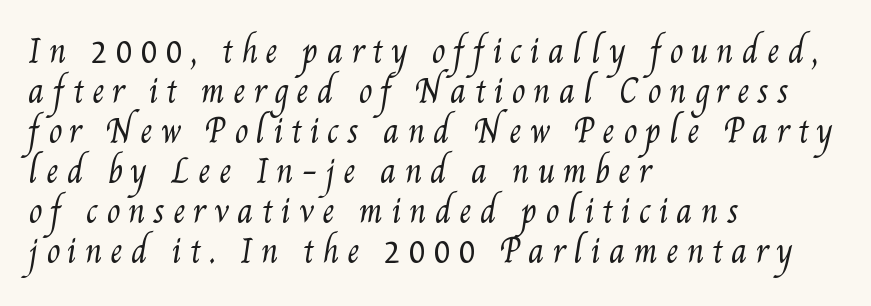
The image shows 31 px regular-weight, condensed type; set left-aligned, normal line spacing (1.29x), unusually wide letter spacing (+0.26 em), not underlined; medium stroke contrast and a small x-height.
